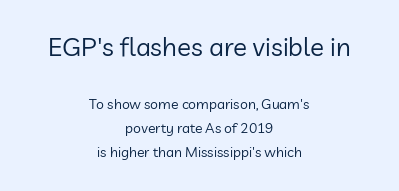
Layout note: lines centered. The emphasis by scale lands on block number one, above. Just letters on the line, the space beneath them empty. A light-to-regular cut is what we see here. Nobody touched the tracking dial on this one.
